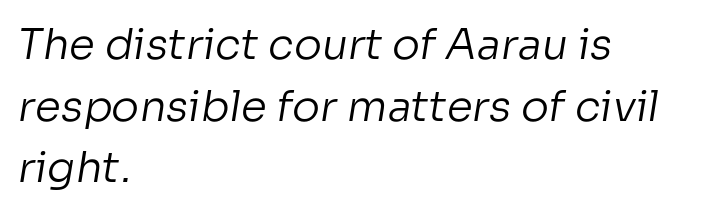
The image shows 42 px regular-weight sans-serif type; set left-aligned, normal line spacing (1.47x), normal letter spacing, not underlined; low stroke contrast and a medium x-height.
